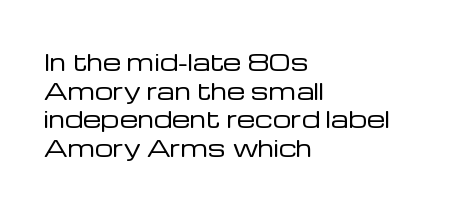
The lines sit at an ordinary, default distance from one another. The text block is weighted toward the left margin, trailing off unevenly rightward. Tracking value appears to be zero — textbook default spacing. Has an underline been added? It has not. Stroke mass is kept to a normal reading level or below.
